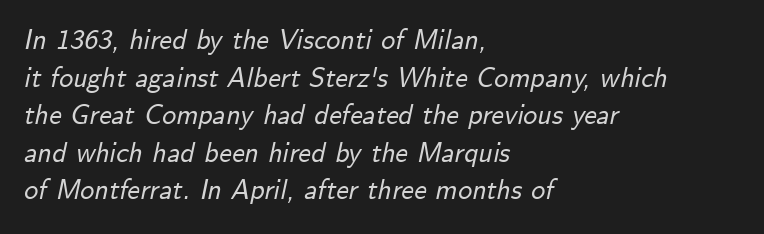
The image shows 28 px text type, italic (leaning right); set left-aligned, normal line spacing (1.34x), normal letter spacing, not underlined; low stroke contrast and a small x-height.
